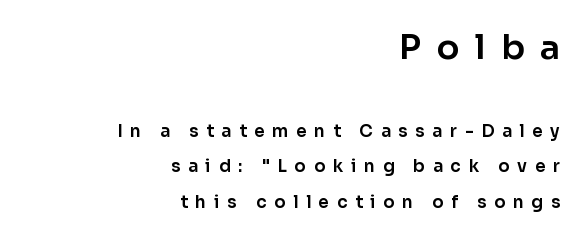
The image shows 34 px sans-serif type, upright; set right-aligned, loose line spacing (2.08x), unusually wide letter spacing (+0.45 em), not underlined; the first (top) block is 2.0x larger; low stroke contrast and a medium x-height.
